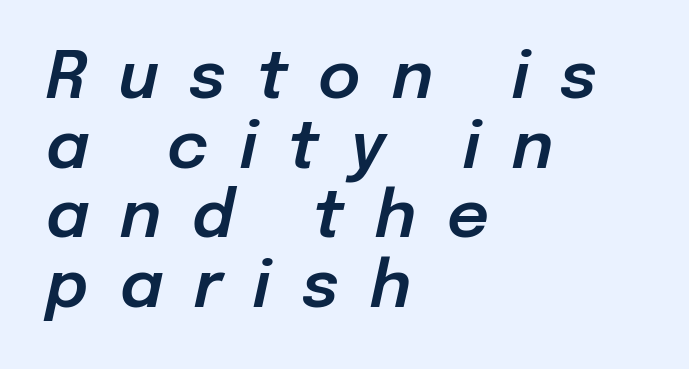
{"italic": "yes", "lean": "right", "slant_degrees": 12, "width": "normal", "stroke_contrast": "low", "x_height": "medium", "monospaced": "no", "underline": "no", "align": "left", "line_spacing": "tight", "line_spacing_ratio": 1.07, "letter_spacing": "wide", "letter_spacing_em": 0.48, "glyph_px": 65}
